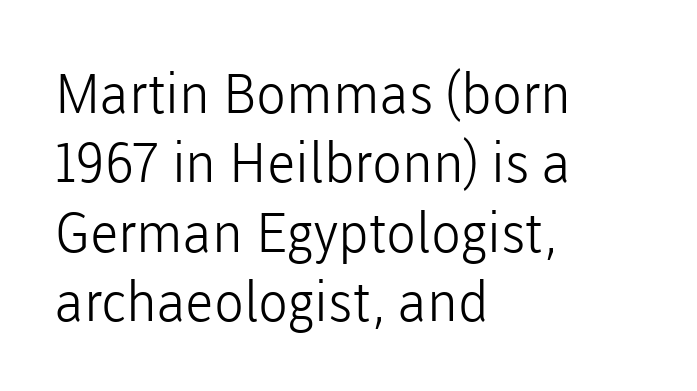
This reads as an unemphasized weight, regular at the heaviest. Proportional: the letters do not fall into vertical columns. Does the type have serifs? No, each stem ends abruptly. This sample keeps an unexceptional amount of space between lines. Spacing between characters is what you'd get straight out of the box. Upright lettering throughout.
